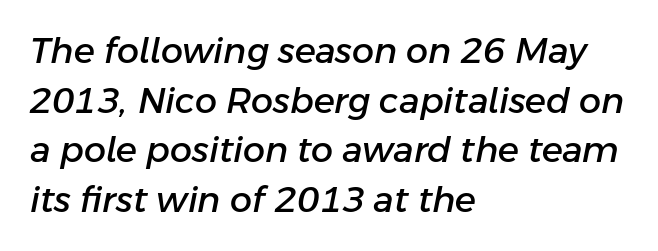
Q: Is the text italic (slanted)? A: Yes, it leans right by about 11 degrees.
Q: Is the text underlined? A: No.
Q: How is the paragraph aligned? A: Left-aligned.
Q: Is the spacing between letters normal or unusually wide? A: Normal.
Q: Is the spacing between lines tight, normal or loose? A: Normal.
Q: Width (condensed, normal, or wide)? A: Normal.
Q: Stroke contrast? A: Low.
Q: x-height? A: Medium.
Q: Monospaced? A: No.
